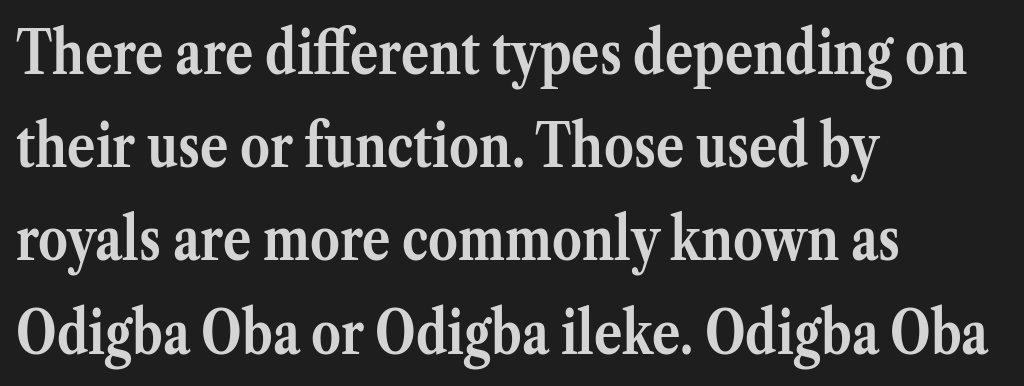
The characters look thick and weighty, a clear bold. One glance says typical: line gaps are just what's usual. A student would call this left alignment; a typographer would say flush left, rag right. The specimen reads as upright at a glance. Words float on clear page, feet unadorned.
